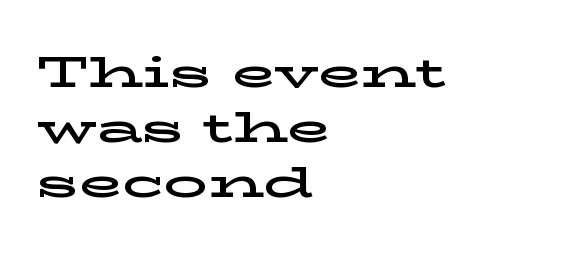
{"serif": "yes", "italic": "no", "width": "wide", "stroke_contrast": "low", "x_height": "medium", "monospaced": "no", "underline": "no", "align": "left", "line_spacing": "normal", "line_spacing_ratio": 1.25, "letter_spacing": "normal", "letter_spacing_em": 0.0, "glyph_px": 44}
